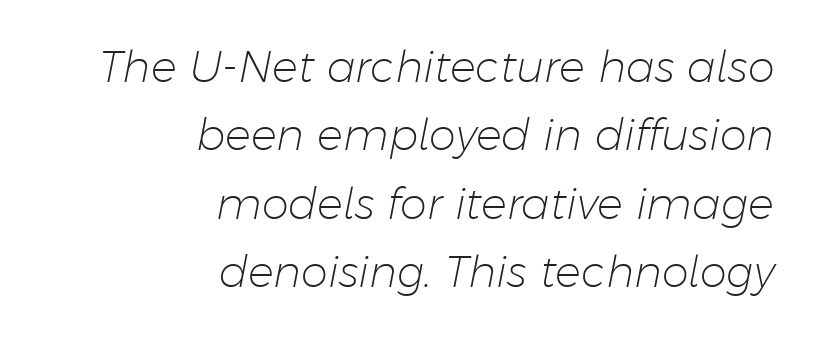
Each line ends at the same right margin while the left side varies. The line-height multiplier appears to be the usual default. A typesetter would call this proportional, since set widths differ per character. Nothing heavy about these letters — not bold at all. Standard letterfit; no display-style spreading of the glyphs. These lines were composed using italics.
